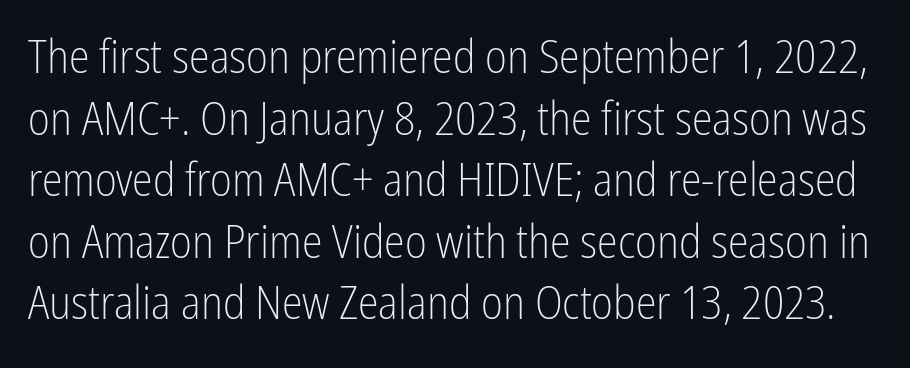
The image shows 47 px light, condensed sans-serif type, upright; set normal line spacing (1.31x), normal letter spacing, not underlined; low stroke contrast and a medium x-height.
